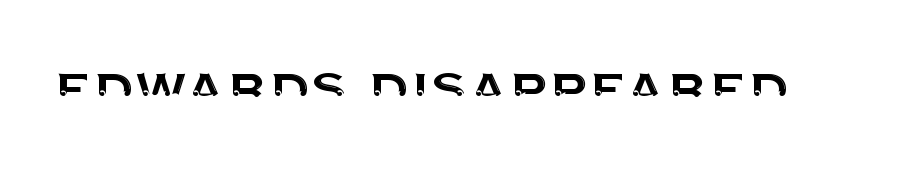
{"serif": "no", "italic": "no", "width": "normal", "stroke_contrast": "medium", "x_height": "large", "monospaced": "no", "underline": "no", "letter_spacing": "normal", "letter_spacing_em": 0.0, "glyph_px": 66}
